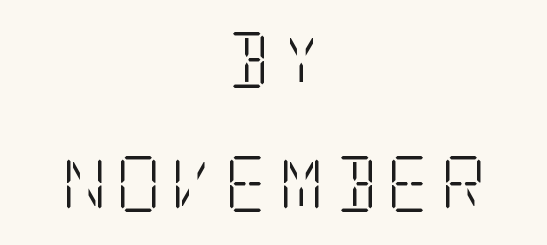
The image shows 56 px light, condensed serif type, upright; set centered, loose line spacing (2.22x), not underlined; low stroke contrast and a large x-height.
